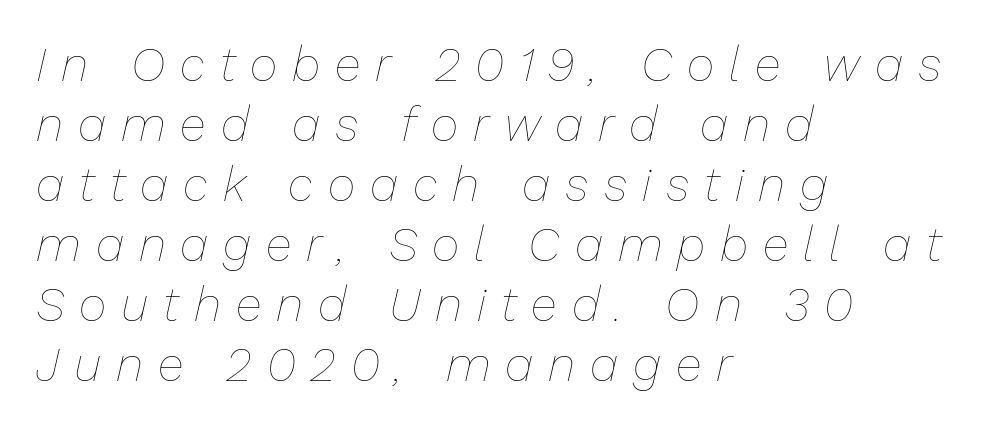
Beneath every word, the page is bare. Between one letter and the next there's a generous, obvious gap. The typesetter chose a ragged-right arrangement here. Nothing heavy about these letters — not bold at all. Normally led — the rows are evenly, conventionally spaced.
